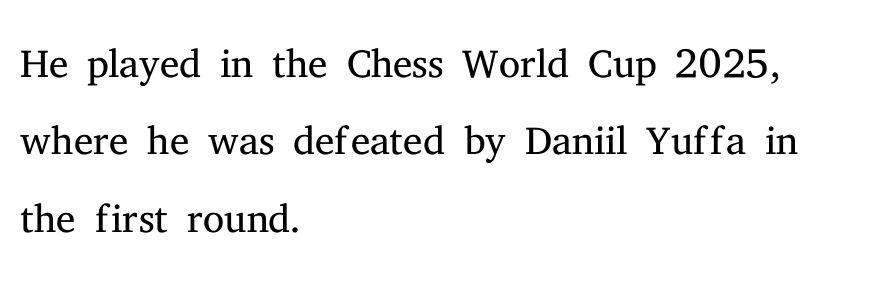
Line starts are locked; line ends wander. A typesetter would mark this as roman, not italic. Glance below the letters and you will spot only blank space. The passage shown is typed in a proportional face where columns would drift.
